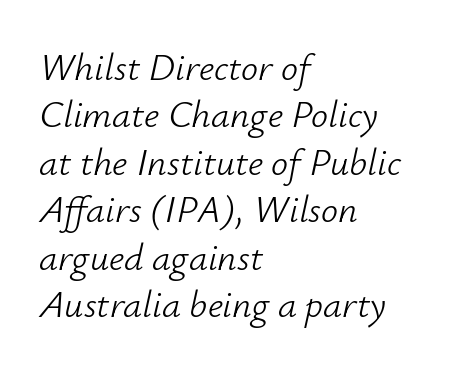
Q: Is the text bold? A: No.
Q: Is the text italic (slanted)? A: Yes, it leans right by about 12 degrees.
Q: Is the text underlined? A: No.
Q: How is the paragraph aligned? A: Left-aligned.
Q: Is the spacing between letters normal or unusually wide? A: Normal.
Q: Is the spacing between lines tight, normal or loose? A: Normal.
Q: Width (condensed, normal, or wide)? A: Normal.
Q: Stroke contrast? A: Low.
Q: x-height? A: Small.
Q: Monospaced? A: No.
